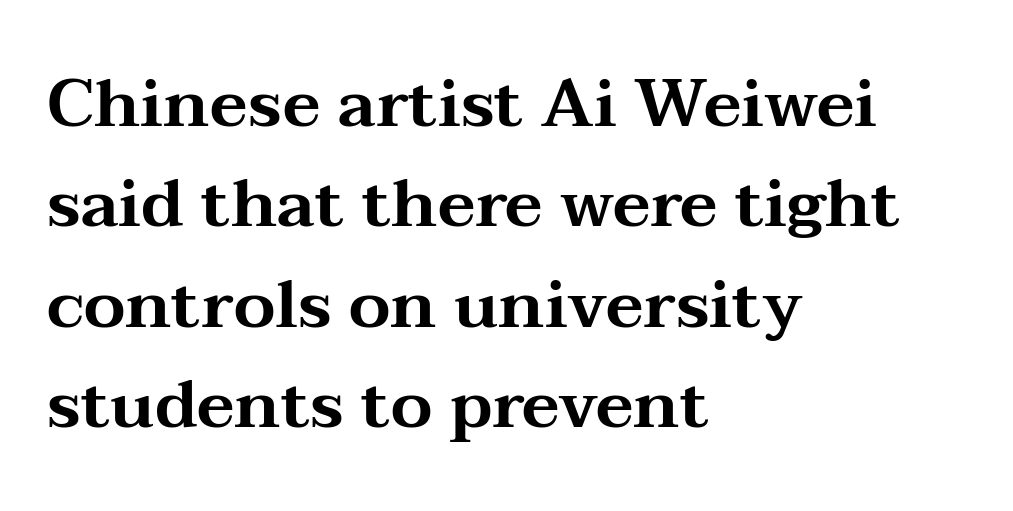
The lines are quadded left. The face used here is seriffed, in the tradition of book romans. The letterforms sit shoulder to shoulder at normal distance. A roman cut, with each character standing at attention. Anything drawn beneath the words? Only blank space. The leading is moderate, giving the passage an even texture.
